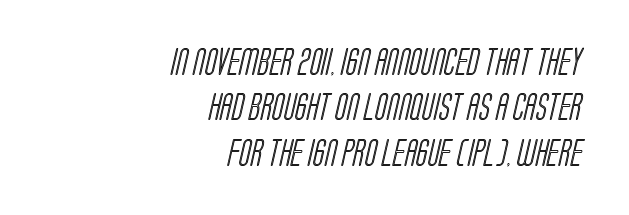
{"underline": "no", "align": "right", "line_spacing": "normal", "line_spacing_ratio": 1.68, "letter_spacing": "normal", "letter_spacing_em": 0.0, "glyph_px": 27}
